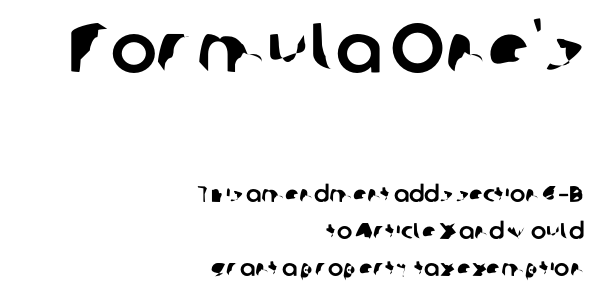
Rule under the text: the space is simply empty. Unlike a traditional serif, this face leaves its strokes unadorned. Visually the block forms a straight wall on the right and a jagged coastline on the left. Reading top to bottom, the characters get smaller at the block break.
